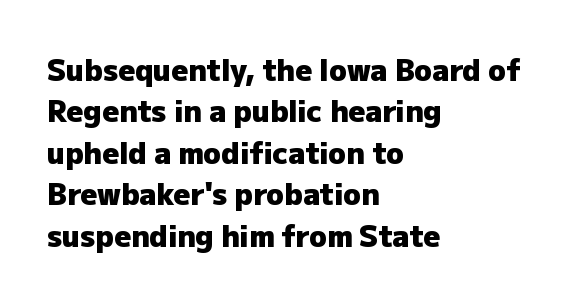
Examine the stroke ends and you'll find no serifs. The letters stand straight up with perfectly vertical stems. On the weight axis this lands at bold, roughly 700. Note the varied advance widths — an 'i' is clearly narrower than an 'm'. Typeset ragged right — the left edge is the straight one. Anything drawn beneath the words? Only blank space.
